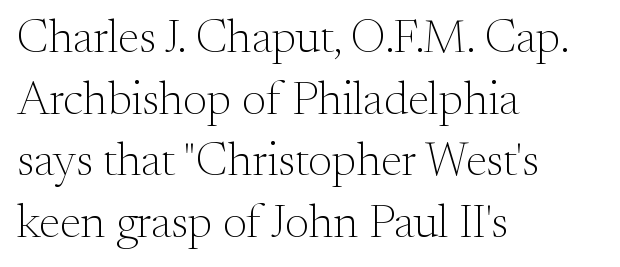
{"serif": "yes", "italic": "no", "bold": "no", "weight": "light", "width": "normal", "stroke_contrast": "medium", "x_height": "small", "monospaced": "no", "underline": "no", "align": "left", "line_spacing": "normal", "line_spacing_ratio": 1.31, "letter_spacing": "normal", "letter_spacing_em": 0.0, "glyph_px": 47}
